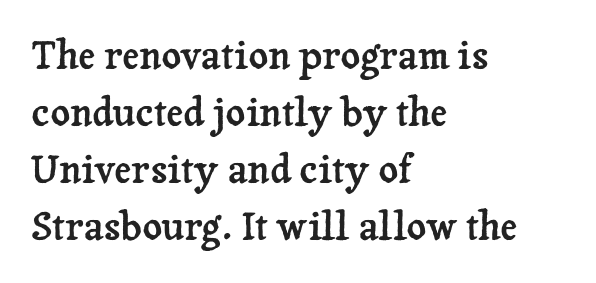
Q: Is the text italic (slanted)? A: No, it is upright.
Q: Is the typeface a serif or a sans-serif typeface? A: Serif.
Q: Is the text underlined? A: No.
Q: How is the paragraph aligned? A: Left-aligned.
Q: Is the spacing between letters normal or unusually wide? A: Normal.
Q: Is the spacing between lines tight, normal or loose? A: Normal.
Q: Width (condensed, normal, or wide)? A: Normal.
Q: Stroke contrast? A: Low.
Q: x-height? A: Medium.
Q: Monospaced? A: No.
